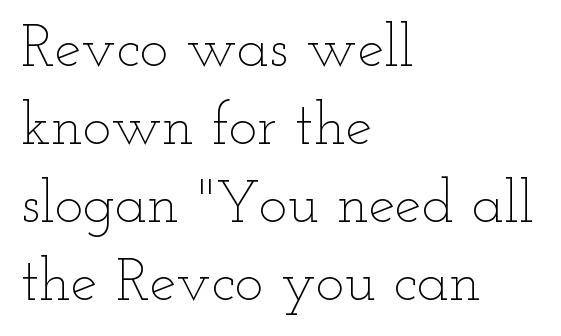
{"italic": "no", "bold": "no", "weight": "thin", "width": "wide", "stroke_contrast": "low", "x_height": "small", "monospaced": "no", "underline": "no", "align": "left", "line_spacing": "normal", "line_spacing_ratio": 1.3, "letter_spacing": "normal", "letter_spacing_em": 0.0, "glyph_px": 60}
